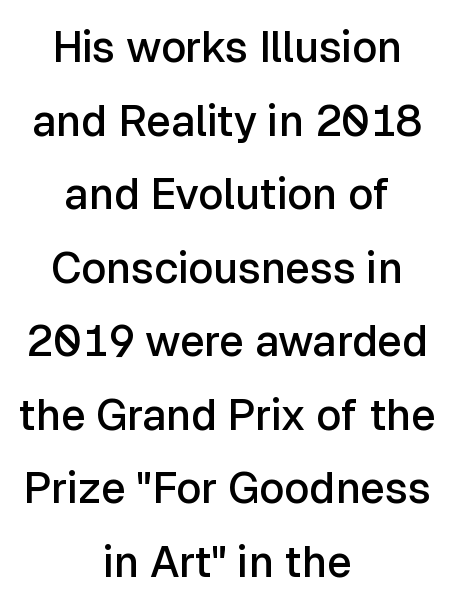
A typesetter would call this zero additional tracking. Compared with a flush-left layout, this one balances lines on the center instead. Style check: upright. The strokes are fattened partway — semibold, not bold. Underline: absent.
